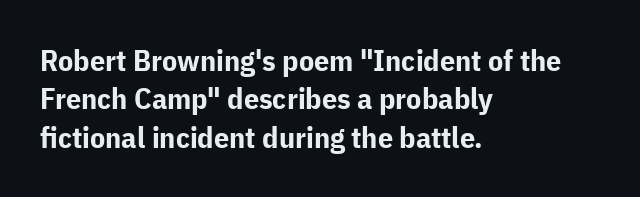
The image shows 30 px bold sans-serif type, upright; set left-aligned, normal line spacing (1.28x), normal letter spacing, not underlined; low stroke contrast and a medium x-height.
